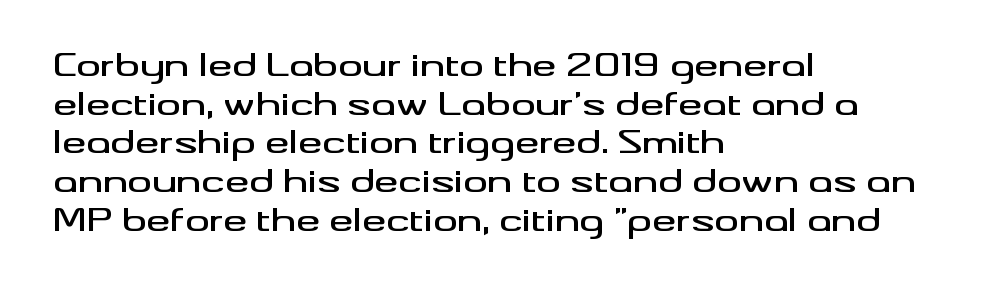
The image shows 30 px wide sans-serif type, upright; set left-aligned, normal line spacing (1.29x), normal letter spacing, not underlined; medium stroke contrast and a small x-height.
